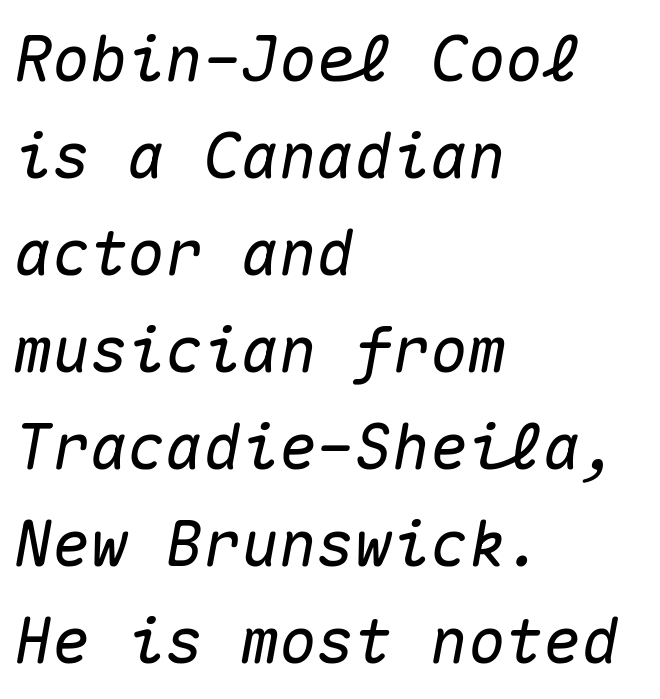
Italic: yes, the glyphs are oblique. Line starts are locked; line ends wander. Interline gaps are of average width in this sample. Glyph-to-glyph distance matches everyday printed text.
